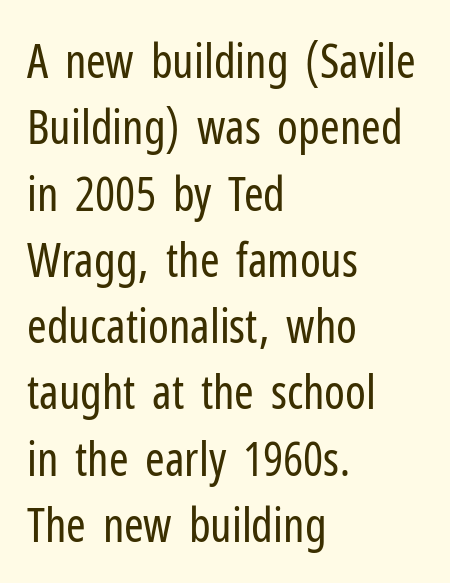
The image shows 47 px regular-weight, condensed sans-serif type, upright; set left-aligned, normal line spacing (1.41x), normal letter spacing, not underlined; low stroke contrast and a medium x-height.
